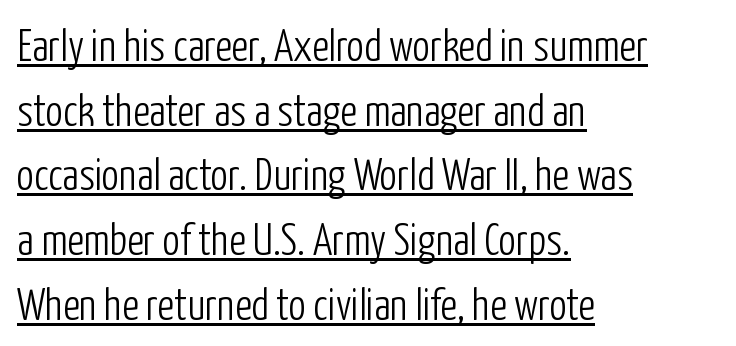
The image shows 44 px light, condensed sans-serif type, upright; set left-aligned, normal line spacing (1.47x), normal letter spacing, underlined; low stroke contrast and a medium x-height.
